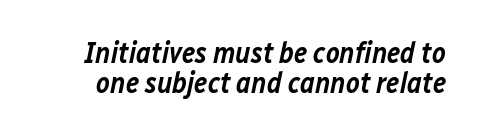
Q: Is the text bold? A: Semi-bold.
Q: Is the text italic (slanted)? A: Yes, it leans right by about 12 degrees.
Q: Is the text underlined? A: No.
Q: Is the spacing between letters normal or unusually wide? A: Normal.
Q: Is the spacing between lines tight, normal or loose? A: Tight.
Q: Width (condensed, normal, or wide)? A: Normal.
Q: Stroke contrast? A: Low.
Q: x-height? A: Medium.
Q: Monospaced? A: No.
